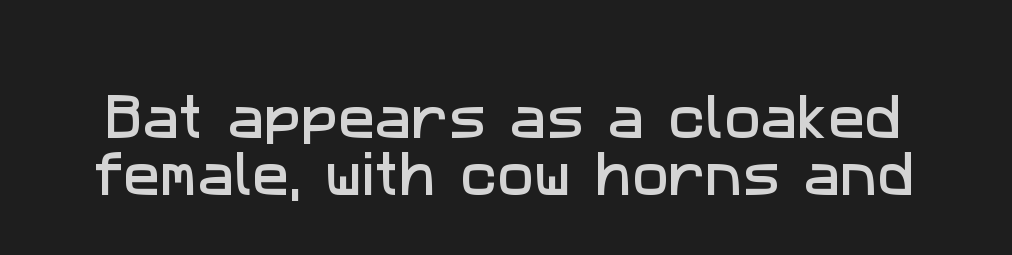
Q: Is the typeface a serif or a sans-serif typeface? A: Sans-serif.
Q: Is the text underlined? A: No.
Q: Is the spacing between letters normal or unusually wide? A: Normal.
Q: Width (condensed, normal, or wide)? A: Normal.
Q: Stroke contrast? A: Low.
Q: x-height? A: Medium.
Q: Monospaced? A: No.
